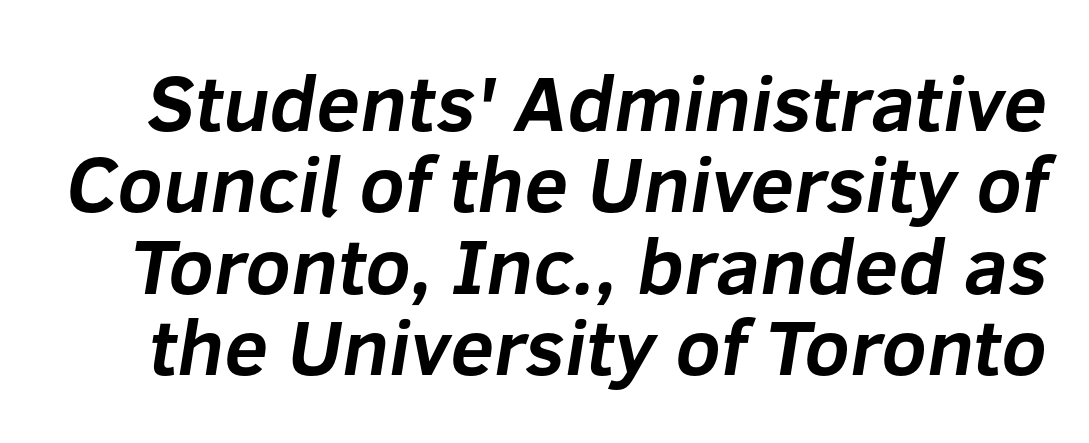
{"serif": "no", "bold": "yes", "weight": "bold", "width": "normal", "stroke_contrast": "low", "x_height": "medium", "monospaced": "no", "underline": "no", "line_spacing": "tight", "line_spacing_ratio": 1.03, "letter_spacing": "normal", "letter_spacing_em": 0.0, "glyph_px": 79}
